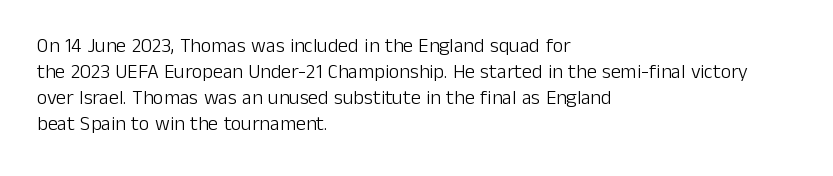
{"italic": "no", "bold": "no", "underline": "no", "align": "left", "line_spacing": "normal", "line_spacing_ratio": 1.3, "letter_spacing": "normal", "letter_spacing_em": 0.0, "glyph_px": 20}
